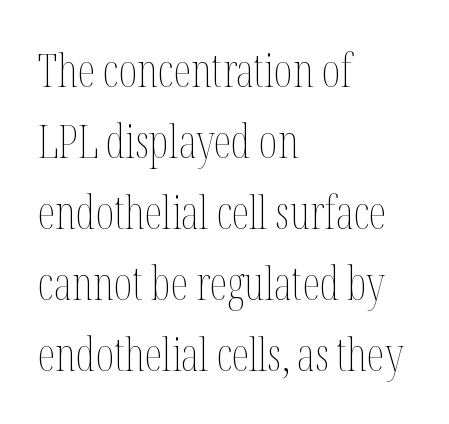
The image shows 45 px thin, condensed type, upright; set left-aligned, normal line spacing (1.58x), normal letter spacing, not underlined; medium stroke contrast and a medium x-height.
